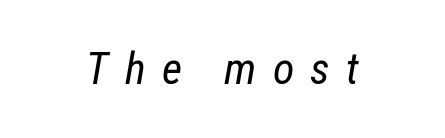
There is plenty of visible air inserted between adjacent glyphs. Has an underline been added? It has not. These lines were composed using italics. Is this a heavy cut? Hardly; it is regular or lighter. The face used here is proportionally spaced, like ordinary book or web type.
